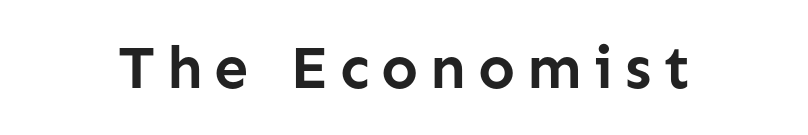
The image shows 61 px semibold sans-serif type, upright; set not underlined; low stroke contrast and a medium x-height.
